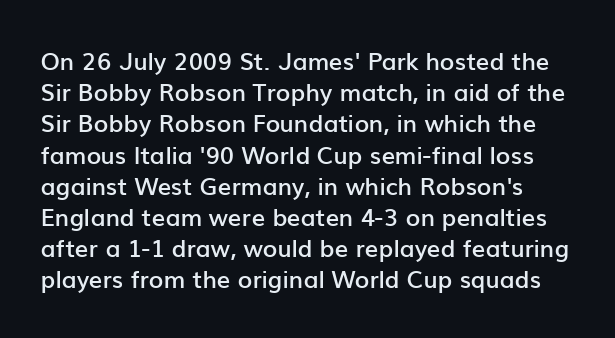
Q: Is the text bold? A: Semi-bold.
Q: Is the text italic (slanted)? A: No, it is upright.
Q: Is the text underlined? A: No.
Q: Is the spacing between letters normal or unusually wide? A: Normal.
Q: Is the spacing between lines tight, normal or loose? A: Normal.
